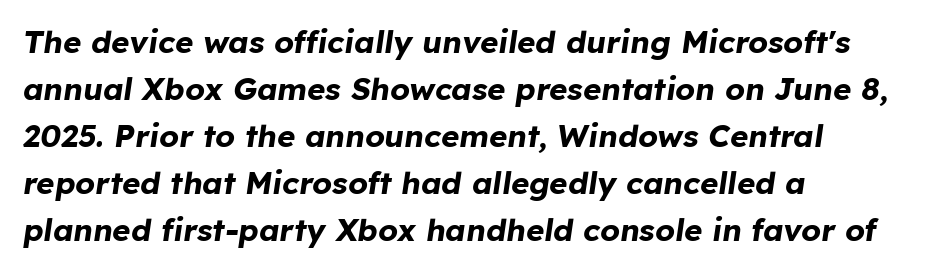
{"italic": "yes", "lean": "right", "slant_degrees": 8, "bold": "yes", "weight": "bold", "width": "normal", "stroke_contrast": "low", "x_height": "medium", "monospaced": "no", "underline": "no", "align": "left", "line_spacing": "normal", "line_spacing_ratio": 1.52, "letter_spacing": "normal", "letter_spacing_em": 0.0, "glyph_px": 31}
